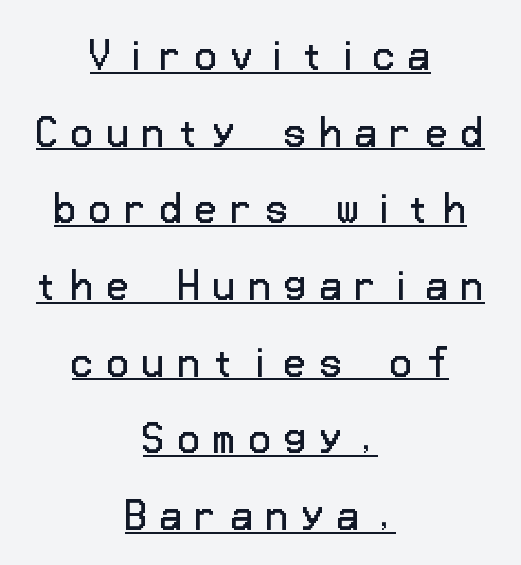
{"serif": "no", "italic": "no", "bold": "no", "weight": "regular", "width": "normal", "stroke_contrast": "low", "x_height": "medium", "underline": "yes", "align": "center", "line_spacing": "loose", "line_spacing_ratio": 2.13, "letter_spacing": "wide", "letter_spacing_em": 0.38, "glyph_px": 36}
